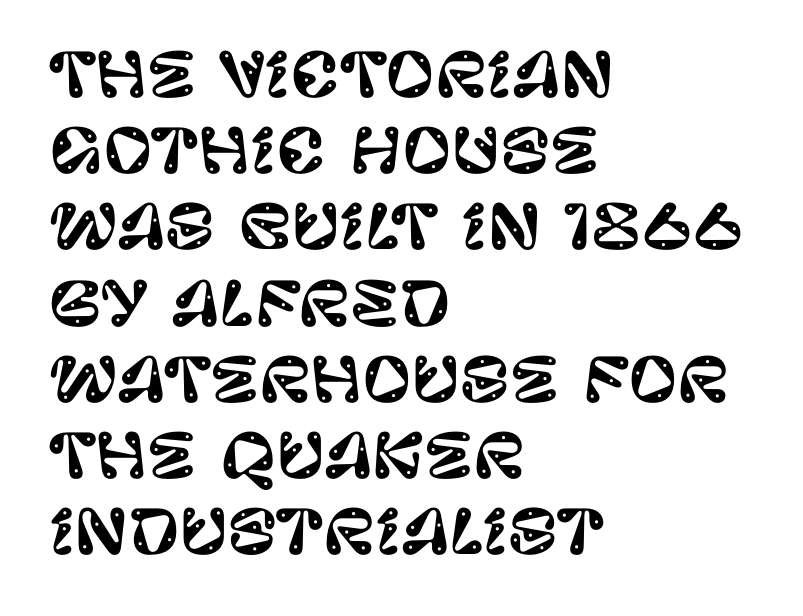
Quick note: underline off. To sum up the face: it is a sans, with no serifs. The lines are quadded left. Each word holds together tightly as a unit, with standard inter-letter gaps. The vertical gap from one line to the next is medium.
